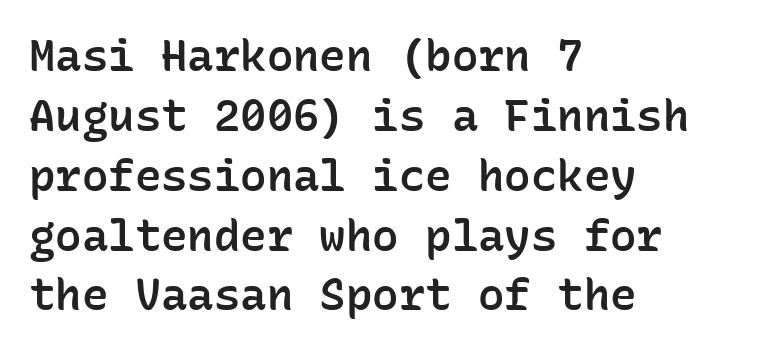
Q: Is the text bold? A: Semi-bold.
Q: Is the text italic (slanted)? A: No, it is upright.
Q: Is the typeface a serif or a sans-serif typeface? A: Sans-serif.
Q: Is the text underlined? A: No.
Q: How is the paragraph aligned? A: Left-aligned.
Q: Is the spacing between letters normal or unusually wide? A: Normal.
Q: Is the spacing between lines tight, normal or loose? A: Normal.
Q: Width (condensed, normal, or wide)? A: Normal.
Q: Stroke contrast? A: Low.
Q: x-height? A: Medium.
Q: Monospaced? A: Yes.
